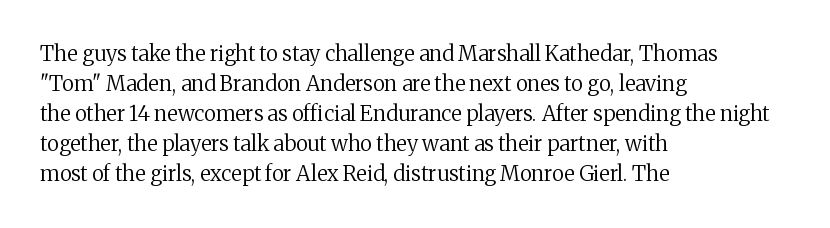
Q: Is the text bold? A: No.
Q: Is the text italic (slanted)? A: No, it is upright.
Q: Is the text underlined? A: No.
Q: How is the paragraph aligned? A: Left-aligned.
Q: Is the spacing between letters normal or unusually wide? A: Normal.
Q: Is the spacing between lines tight, normal or loose? A: Normal.
